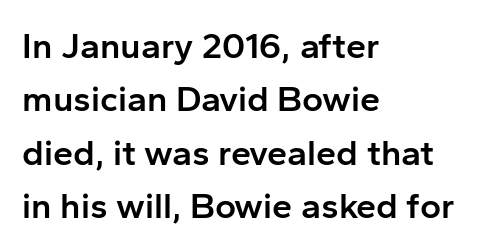
{"serif": "no", "italic": "no", "bold": "semi", "weight": "semibold", "width": "normal", "stroke_contrast": "low", "x_height": "medium", "monospaced": "no", "underline": "no", "align": "left", "line_spacing": "normal", "line_spacing_ratio": 1.48, "letter_spacing": "normal", "letter_spacing_em": 0.0, "glyph_px": 36}
